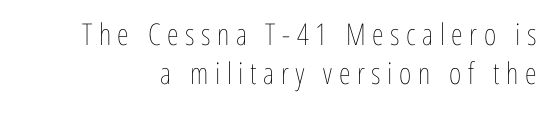
The type sits square on the baseline with zero lean. If you measured baseline to baseline, you'd find a middling distance. Here the designer chose a conventional face with non-uniform glyph widths. The zone under the glyphs is completely vacant. A quiet, ordinary-to-light weight characterises the typeface.
